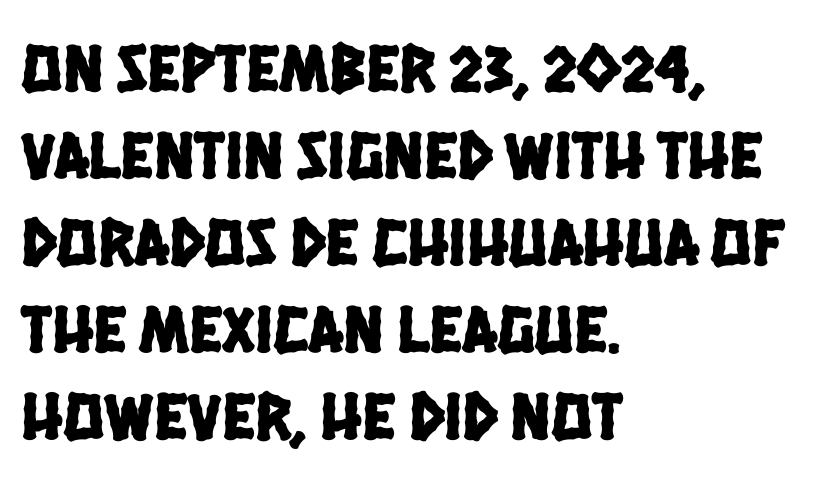
Think of a printed novel: that variable character pitch is what you see here. Is the block centered? No — it sits flush against the left margin. The baseline area is clear. If you measured baseline to baseline, you'd find a middling distance. No extra tracking has been applied to these lines.
